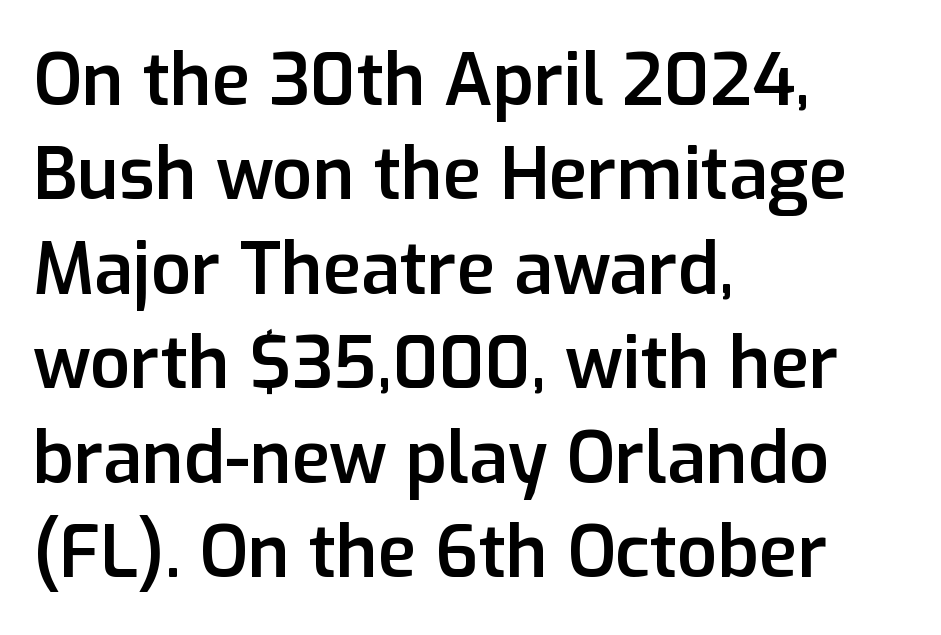
{"serif": "no", "italic": "no", "bold": "semi", "weight": "semibold", "width": "normal", "stroke_contrast": "low", "x_height": "medium", "monospaced": "no", "underline": "no", "align": "left", "line_spacing": "normal", "line_spacing_ratio": 1.33, "letter_spacing": "normal", "letter_spacing_em": 0.0, "glyph_px": 71}
